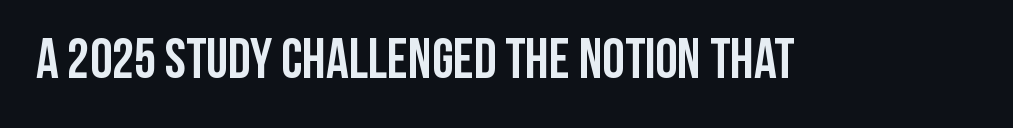
{"serif": "no", "italic": "no", "bold": "yes", "weight": "semibold", "width": "condensed", "stroke_contrast": "low", "x_height": "large", "monospaced": "no", "underline": "no", "letter_spacing": "normal", "letter_spacing_em": 0.0, "glyph_px": 56}
